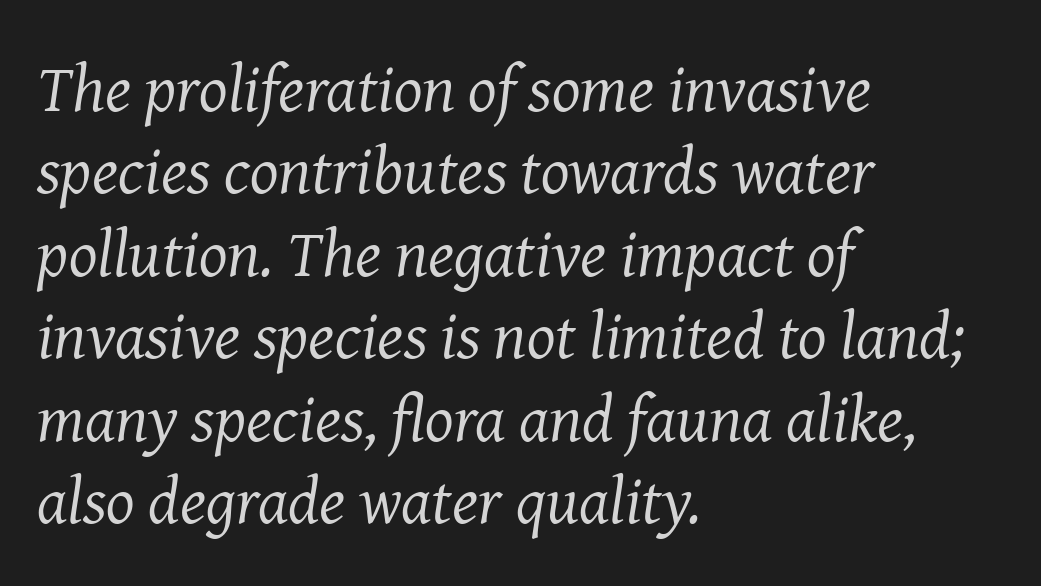
The image shows 67 px regular-weight serif type, italic (leaning right); set left-aligned, line spacing 1.23x, normal letter spacing, not underlined; medium stroke contrast and a medium x-height.
